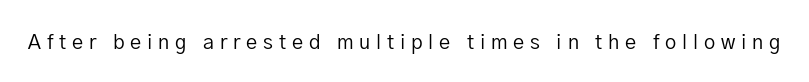
The image shows 20 px text type, upright; set unusually wide letter spacing (+0.29 em), not underlined.
